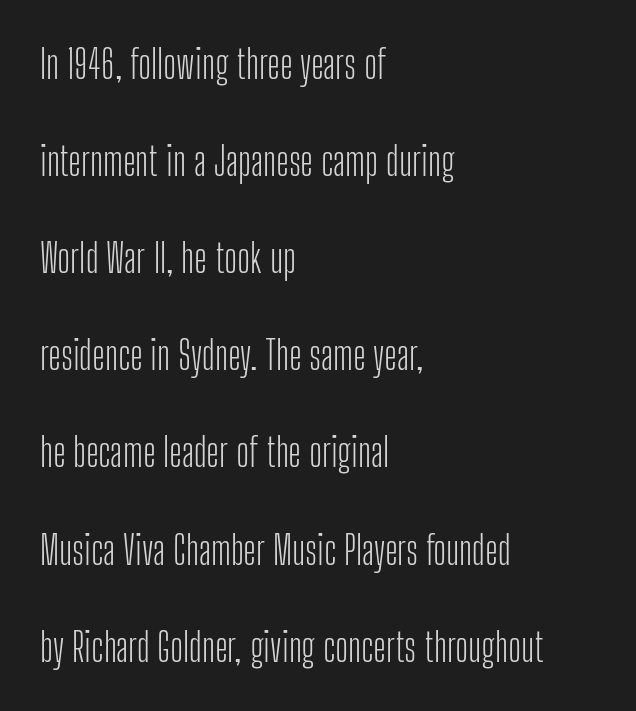
{"serif": "no", "italic": "no", "bold": "no", "weight": "light", "width": "condensed", "stroke_contrast": "low", "x_height": "medium", "monospaced": "no", "underline": "no", "align": "left", "line_spacing": "loose", "line_spacing_ratio": 2.49, "letter_spacing": "normal", "letter_spacing_em": 0.0, "glyph_px": 39}
